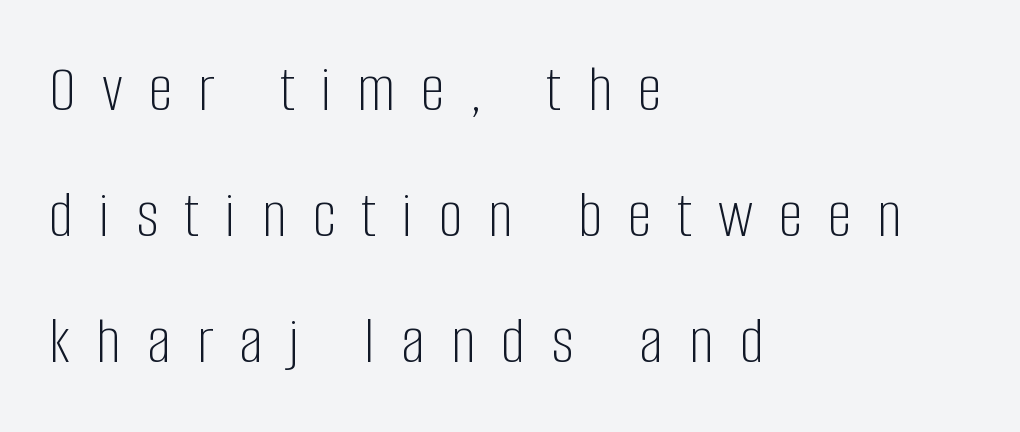
The image shows 67 px light, condensed sans-serif type, upright; set left-aligned, line spacing 1.88x, unusually wide letter spacing (+0.39 em), not underlined; low stroke contrast and a large x-height.
